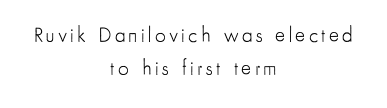
The image shows 21 px text type, upright; set centered, normal line spacing (1.59x), not underlined.
